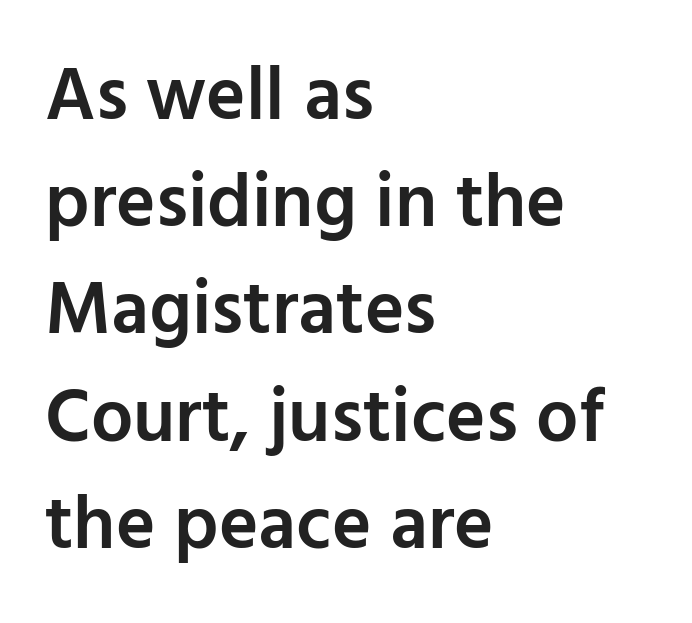
The area under the type is left untouched. Style check: upright. A student would call this left alignment; a typographer would say flush left, rag right. The letterforms sit shoulder to shoulder at normal distance.
